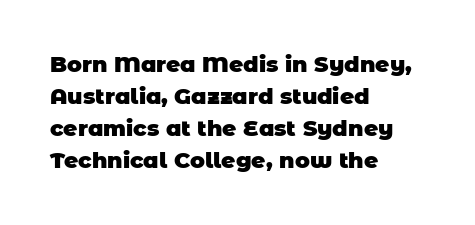
The paragraph has a hard left edge and a soft right edge. Beneath every word, the page is bare. As a designer I'd log this as weight 700, bold. Look at the tracking — it's just the regular setting, nothing added.
